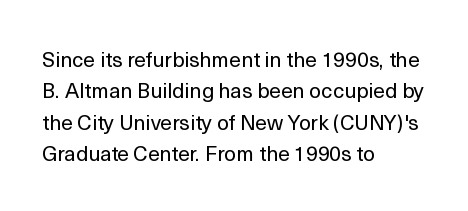
Ordinary non-slanted type is in use. Honestly, the row spacing looks completely unremarkable. These lines keep a tight, regular rhythm from letter to letter. These lines stack with their left ends in a neat column.
